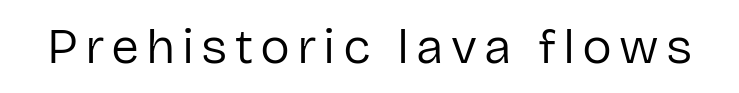
Q: Is the text bold? A: No.
Q: Is the text italic (slanted)? A: No, it is upright.
Q: Is the typeface a serif or a sans-serif typeface? A: Sans-serif.
Q: Is the text underlined? A: No.
Q: Width (condensed, normal, or wide)? A: Normal.
Q: Stroke contrast? A: Low.
Q: x-height? A: Medium.
Q: Monospaced? A: No.
